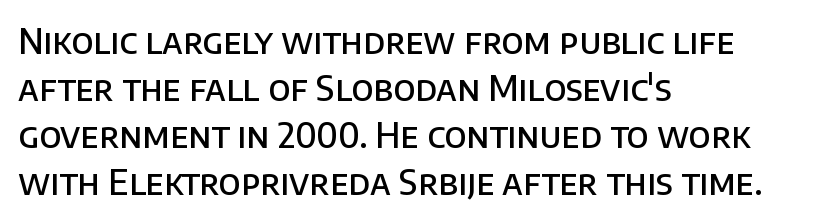
{"serif": "no", "italic": "no", "bold": "semi", "weight": "semibold", "width": "normal", "stroke_contrast": "low", "x_height": "large", "monospaced": "no", "underline": "no", "align": "left", "line_spacing": "normal", "line_spacing_ratio": 1.38, "letter_spacing": "normal", "letter_spacing_em": 0.0, "glyph_px": 34}
